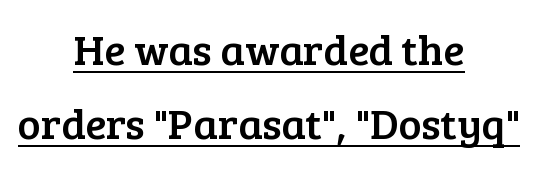
Q: Is the text italic (slanted)? A: No, it is upright.
Q: Is the typeface a serif or a sans-serif typeface? A: Serif.
Q: Is the text underlined? A: Yes.
Q: How is the paragraph aligned? A: Centered.
Q: Is the spacing between letters normal or unusually wide? A: Normal.
Q: Width (condensed, normal, or wide)? A: Normal.
Q: Stroke contrast? A: Low.
Q: x-height? A: Medium.
Q: Monospaced? A: No.
